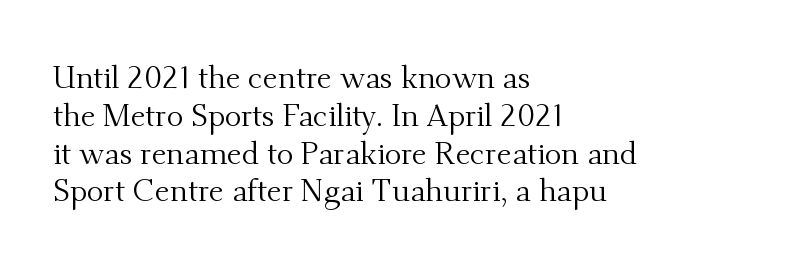
The image shows 31 px regular-weight serif type, upright; set left-aligned, line spacing 1.22x, normal letter spacing, not underlined; medium stroke contrast and a small x-height.
